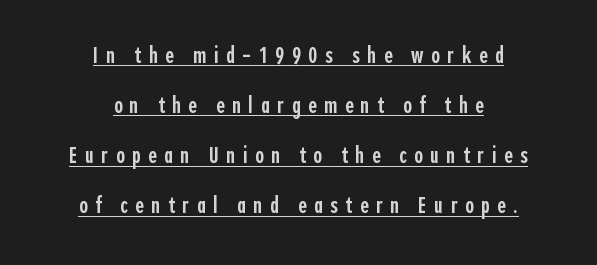
{"italic": "no", "bold": "semi", "underline": "yes", "align": "center", "line_spacing": "loose", "line_spacing_ratio": 2.18, "letter_spacing": "wide", "letter_spacing_em": 0.33, "glyph_px": 23}
